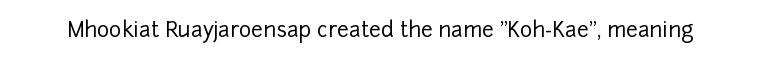
Q: Is the text italic (slanted)? A: No, it is upright.
Q: Is the text underlined? A: No.
Q: Is the spacing between letters normal or unusually wide? A: Normal.
